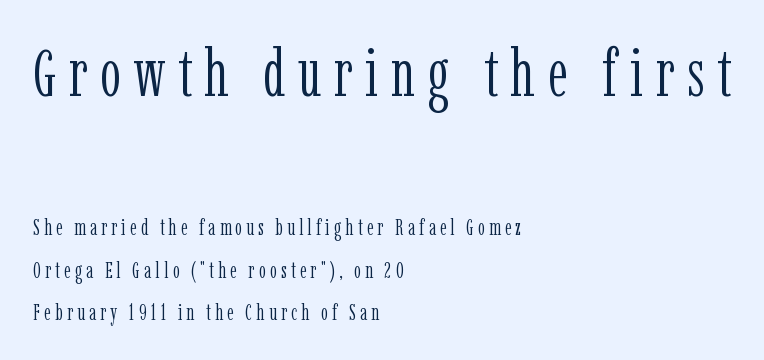
{"serif": "yes", "italic": "no", "bold": "no", "weight": "light", "width": "condensed", "stroke_contrast": "low", "x_height": "medium", "monospaced": "no", "underline": "no", "align": "left", "line_spacing": "loose", "line_spacing_ratio": 1.94, "larger_block": "first", "size_ratio": 3.0, "glyph_px": 66}
